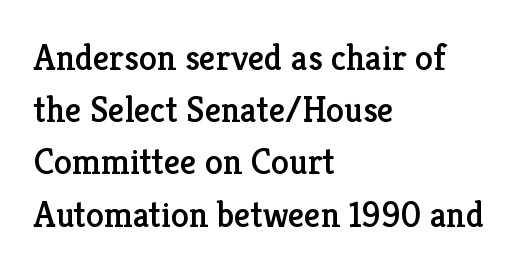
Q: Is the text italic (slanted)? A: No, it is upright.
Q: Is the typeface a serif or a sans-serif typeface? A: Serif.
Q: Is the text underlined? A: No.
Q: How is the paragraph aligned? A: Left-aligned.
Q: Is the spacing between letters normal or unusually wide? A: Normal.
Q: Is the spacing between lines tight, normal or loose? A: Normal.
Q: Width (condensed, normal, or wide)? A: Normal.
Q: Stroke contrast? A: Low.
Q: x-height? A: Medium.
Q: Monospaced? A: No.
